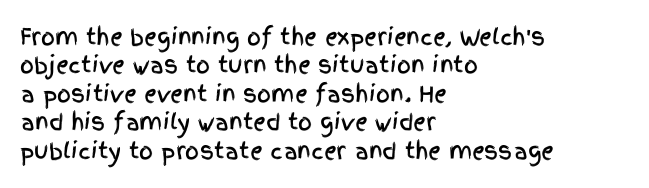
The image shows 22 px text type, upright; set left-aligned, normal line spacing (1.29x), normal letter spacing, not underlined.
